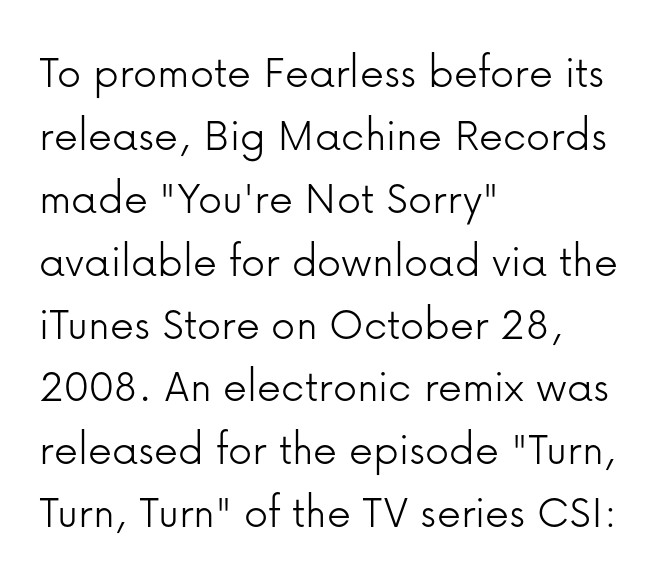
{"serif": "no", "italic": "no", "bold": "no", "weight": "light", "width": "normal", "stroke_contrast": "low", "x_height": "medium", "monospaced": "no", "underline": "no", "align": "left", "line_spacing": "normal", "line_spacing_ratio": 1.31, "letter_spacing": "normal", "letter_spacing_em": 0.0, "glyph_px": 48}
